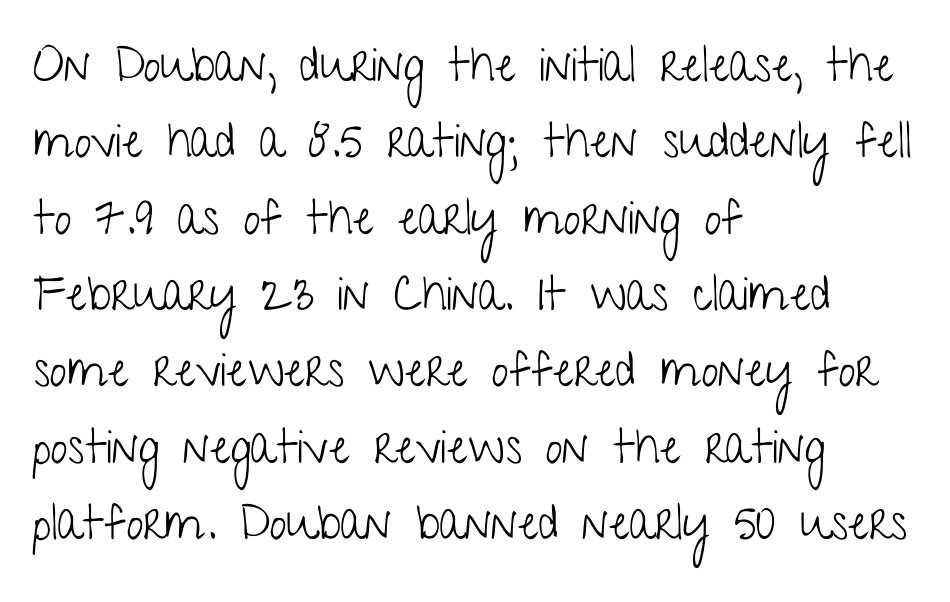
Q: Is the text bold? A: No.
Q: Is the text italic (slanted)? A: No, it is upright.
Q: Is the typeface a serif or a sans-serif typeface? A: Sans-serif.
Q: Is the text underlined? A: No.
Q: How is the paragraph aligned? A: Left-aligned.
Q: Is the spacing between letters normal or unusually wide? A: Normal.
Q: Is the spacing between lines tight, normal or loose? A: Normal.
Q: Width (condensed, normal, or wide)? A: Condensed.
Q: Stroke contrast? A: Low.
Q: x-height? A: Medium.
Q: Monospaced? A: No.
